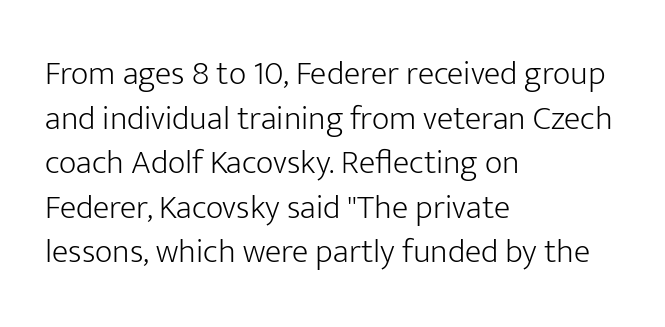
Honestly, there is no underline to notice here at all. A typesetter would label this face a sans. Honestly, the row spacing looks completely unremarkable. Think of a printed novel: that variable character pitch is what you see here. This rendering uses left alignment, leaving the right contour irregular. Counters stay open thanks to moderate or lighter strokes.
